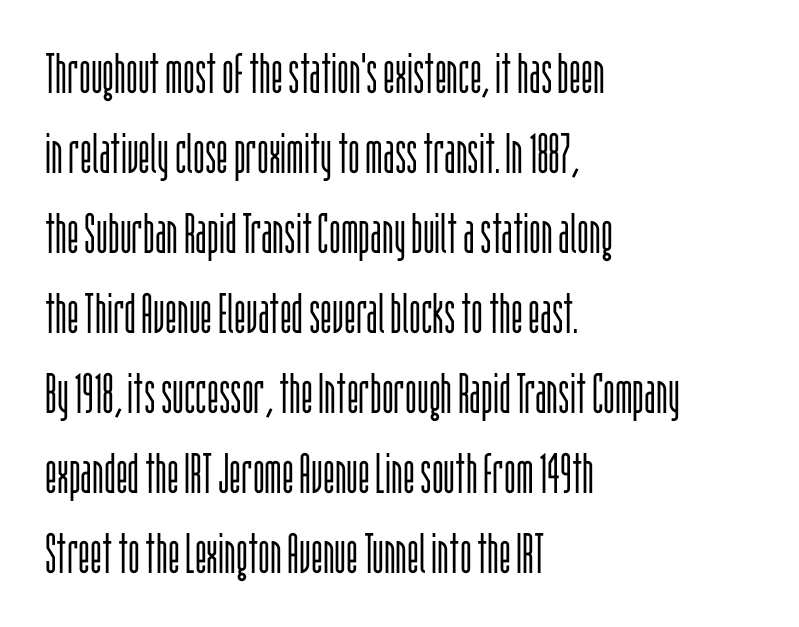
{"serif": "no", "italic": "no", "bold": "no", "weight": "light", "width": "condensed", "stroke_contrast": "low", "x_height": "large", "monospaced": "no", "underline": "no", "align": "left", "line_spacing": "normal", "line_spacing_ratio": 1.43, "letter_spacing": "normal", "letter_spacing_em": 0.0, "glyph_px": 56}
